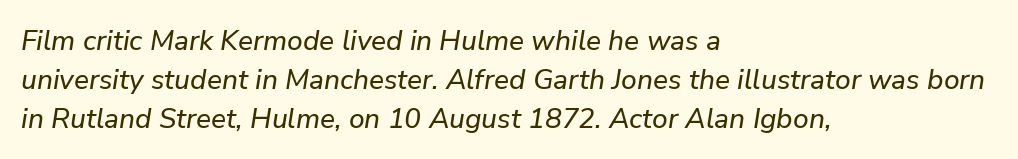
{"italic": "yes", "lean": "right", "slant_degrees": 9, "width": "normal", "stroke_contrast": "low", "x_height": "medium", "monospaced": "no", "underline": "no", "align": "left", "line_spacing": "normal", "line_spacing_ratio": 1.39, "letter_spacing": "normal", "letter_spacing_em": 0.0, "glyph_px": 28}
